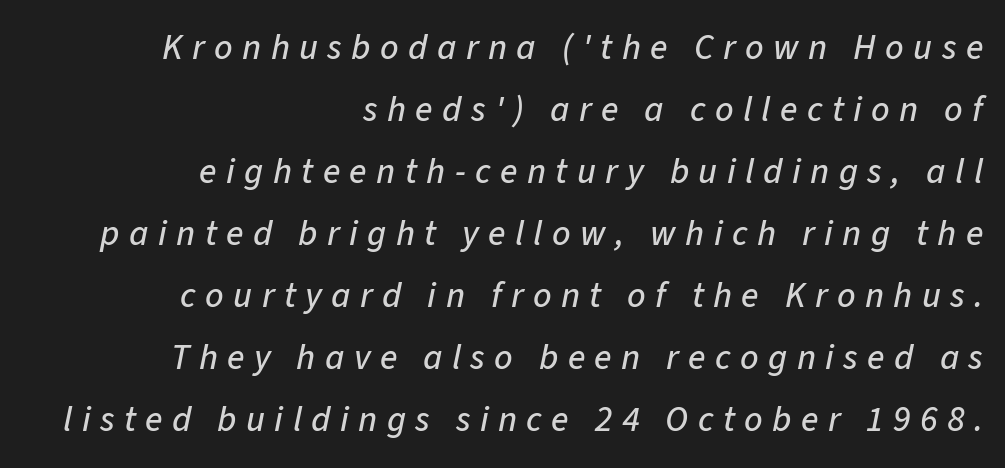
Spacing between characters has been opened up far beyond the box default. Here the designer chose a conventional face with non-uniform glyph widths. The passage shown leans; its letterforms are oblique. Caption: multi-line text, flush right, ragged left.
